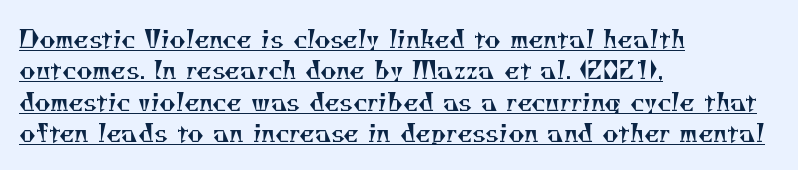
Reading down the block, your eye returns to a fixed left position each line. This rendering leaves character spacing at its baseline value. The rows are spaced the way most documents space them. A typographer would call this underscored text.
